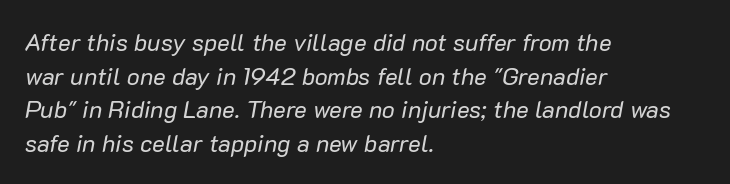
The image shows 24 px text type, italic (leaning right); set left-aligned, normal line spacing (1.4x), normal letter spacing, not underlined.
